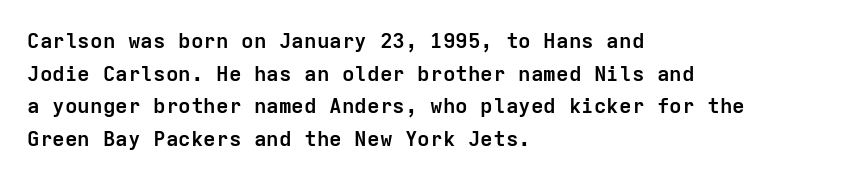
The rendering anchors every line to the left-hand side. In terms of posture, this sample is upright. This sample uses plain, unmodified letter spacing. The gap between lines stays unmarked.
